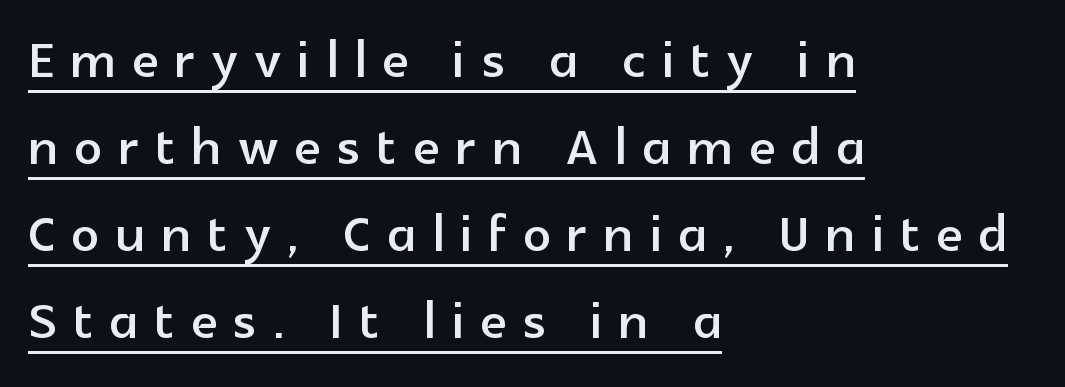
{"serif": "no", "italic": "no", "width": "normal", "x_height": "medium", "monospaced": "no", "underline": "yes", "align": "left", "line_spacing": "normal", "line_spacing_ratio": 1.26, "letter_spacing": "wide", "letter_spacing_em": 0.23, "glyph_px": 69}
